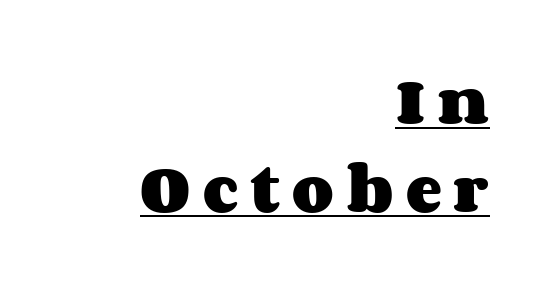
{"italic": "no", "bold": "yes", "weight": "heavy", "width": "wide", "stroke_contrast": "medium", "x_height": "large", "monospaced": "no", "underline": "yes", "align": "right", "line_spacing": "normal", "line_spacing_ratio": 1.63, "letter_spacing": "wide", "letter_spacing_em": 0.23, "glyph_px": 54}
